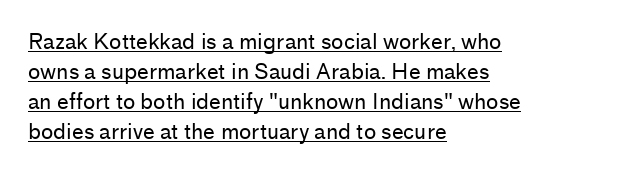
The image shows 21 px text type, upright; set left-aligned, normal line spacing (1.43x), normal letter spacing, underlined.
